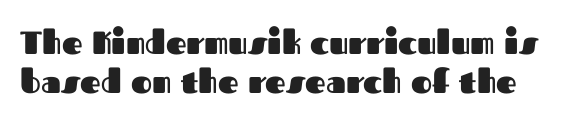
{"serif": "no", "italic": "no", "bold": "yes", "weight": "heavy", "width": "normal", "stroke_contrast": "medium", "x_height": "medium", "monospaced": "no", "underline": "no", "line_spacing_ratio": 1.23, "letter_spacing": "normal", "letter_spacing_em": 0.0, "glyph_px": 32}
